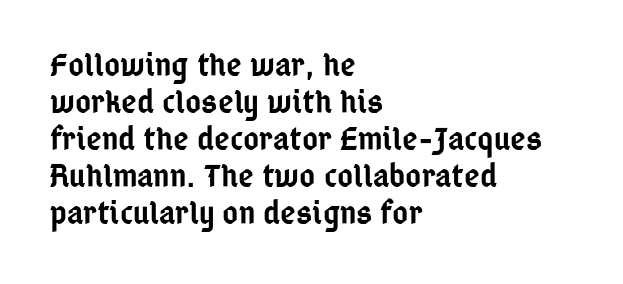
Q: Is the text bold? A: Semi-bold.
Q: Is the text italic (slanted)? A: No, it is upright.
Q: Is the typeface a serif or a sans-serif typeface? A: Sans-serif.
Q: Is the text underlined? A: No.
Q: How is the paragraph aligned? A: Left-aligned.
Q: Is the spacing between letters normal or unusually wide? A: Normal.
Q: Is the spacing between lines tight, normal or loose? A: Tight.
Q: Width (condensed, normal, or wide)? A: Condensed.
Q: Stroke contrast? A: Low.
Q: x-height? A: Medium.
Q: Monospaced? A: No.
